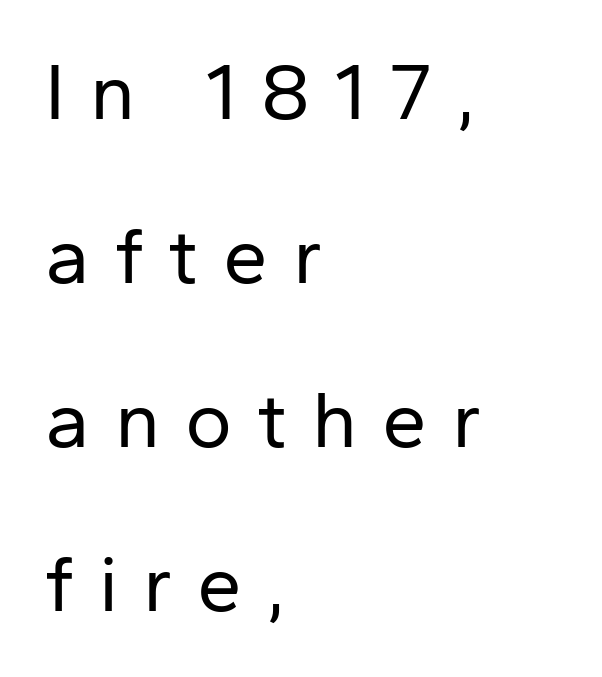
Q: Is the text bold? A: No.
Q: Is the text italic (slanted)? A: No, it is upright.
Q: Is the typeface a serif or a sans-serif typeface? A: Sans-serif.
Q: Is the text underlined? A: No.
Q: How is the paragraph aligned? A: Left-aligned.
Q: Is the spacing between letters normal or unusually wide? A: Unusually wide.
Q: Is the spacing between lines tight, normal or loose? A: Loose.
Q: Width (condensed, normal, or wide)? A: Normal.
Q: Stroke contrast? A: Low.
Q: x-height? A: Medium.
Q: Monospaced? A: No.
